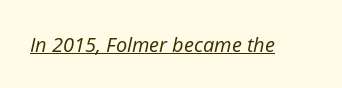
{"italic": "yes", "lean": "right", "slant_degrees": 12, "bold": "no", "underline": "yes", "letter_spacing": "normal", "letter_spacing_em": 0.0, "glyph_px": 20}
